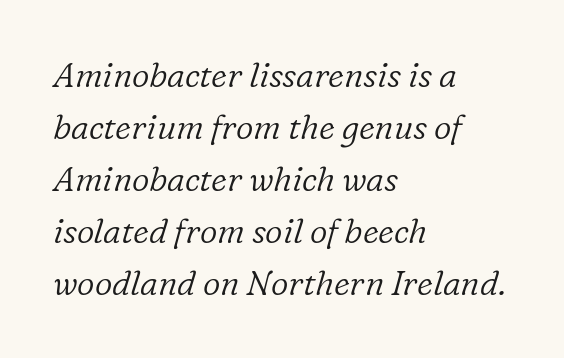
Q: Is the text bold? A: No.
Q: Is the text italic (slanted)? A: Yes, it leans right by about 16 degrees.
Q: Is the typeface a serif or a sans-serif typeface? A: Serif.
Q: Is the text underlined? A: No.
Q: How is the paragraph aligned? A: Left-aligned.
Q: Is the spacing between letters normal or unusually wide? A: Normal.
Q: Is the spacing between lines tight, normal or loose? A: Normal.
Q: Width (condensed, normal, or wide)? A: Normal.
Q: Stroke contrast? A: Low.
Q: x-height? A: Medium.
Q: Monospaced? A: No.
